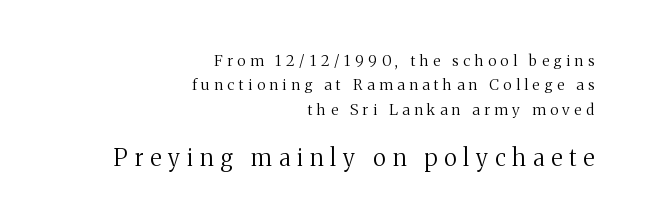
{"italic": "no", "bold": "no", "underline": "no", "align": "right", "line_spacing": "normal", "line_spacing_ratio": 1.63, "letter_spacing": "wide", "letter_spacing_em": 0.31, "larger_block": "second", "size_ratio": 1.53, "glyph_px": 23}
